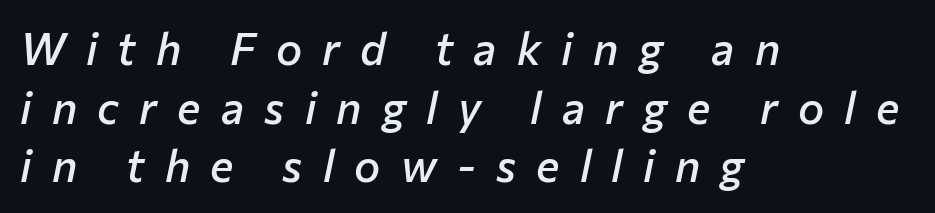
The image shows 44 px semibold type, italic (leaning right); set left-aligned, normal line spacing (1.33x), unusually wide letter spacing (+0.46 em), not underlined; low stroke contrast and a medium x-height.
